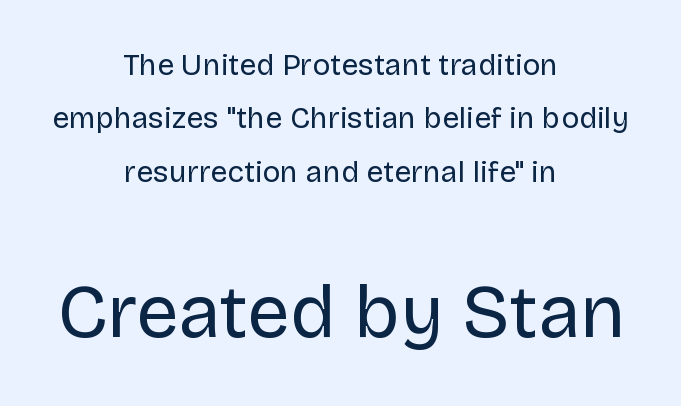
Q: Is the text bold? A: No.
Q: Is the text italic (slanted)? A: No, it is upright.
Q: Is the typeface a serif or a sans-serif typeface? A: Sans-serif.
Q: Is the text underlined? A: No.
Q: How is the paragraph aligned? A: Centered.
Q: Is the spacing between letters normal or unusually wide? A: Normal.
Q: Which block of text is set in a larger size, the first (top) or the second (bottom)? A: The second (bottom) one.
Q: Width (condensed, normal, or wide)? A: Normal.
Q: Stroke contrast? A: Low.
Q: x-height? A: Large.
Q: Monospaced? A: No.
